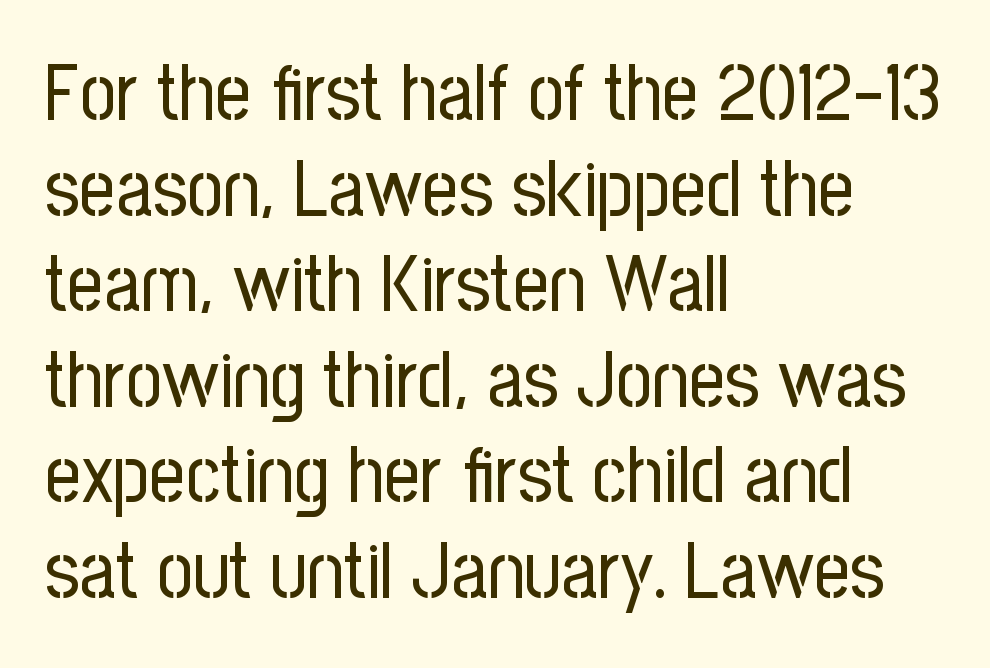
Caption: face not bold, strokes unweighted. Typeset ragged right — the left edge is the straight one. Default kerning and tracking; the words read as compact shapes. Letterform terminals end flat and unadorned throughout the passage. The letters stand straight up with perfectly vertical stems. Lines of text with bare space underneath.
